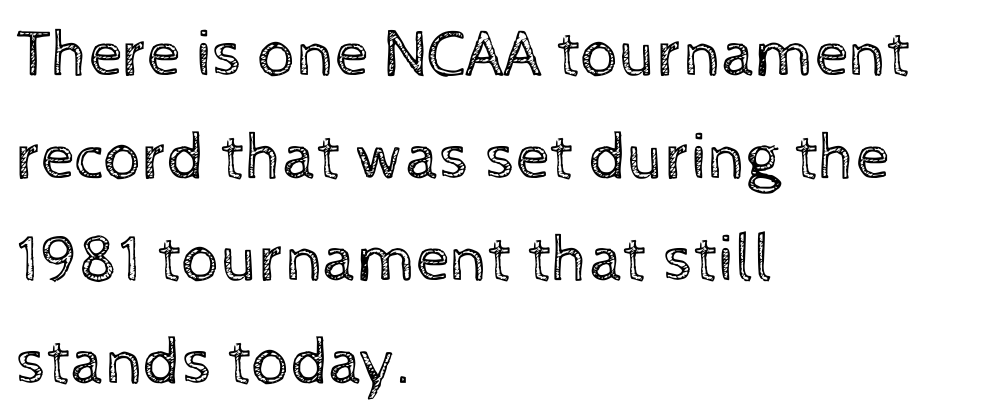
Stroke thickness stays within the range of a standard reading face or lighter. You could not count columns in this text — the font is proportionally spaced. Honestly, there is no underline to notice here at all. Designer's note — italics off, roman on.
